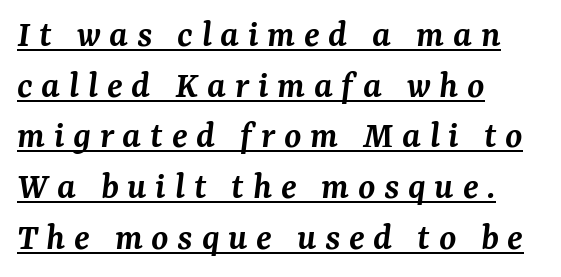
{"serif": "yes", "italic": "yes", "lean": "right", "slant_degrees": 7, "bold": "semi", "weight": "semibold", "width": "normal", "stroke_contrast": "medium", "x_height": "medium", "monospaced": "no", "underline": "yes", "align": "left", "line_spacing": "normal", "line_spacing_ratio": 1.3, "letter_spacing": "wide", "letter_spacing_em": 0.22, "glyph_px": 39}
